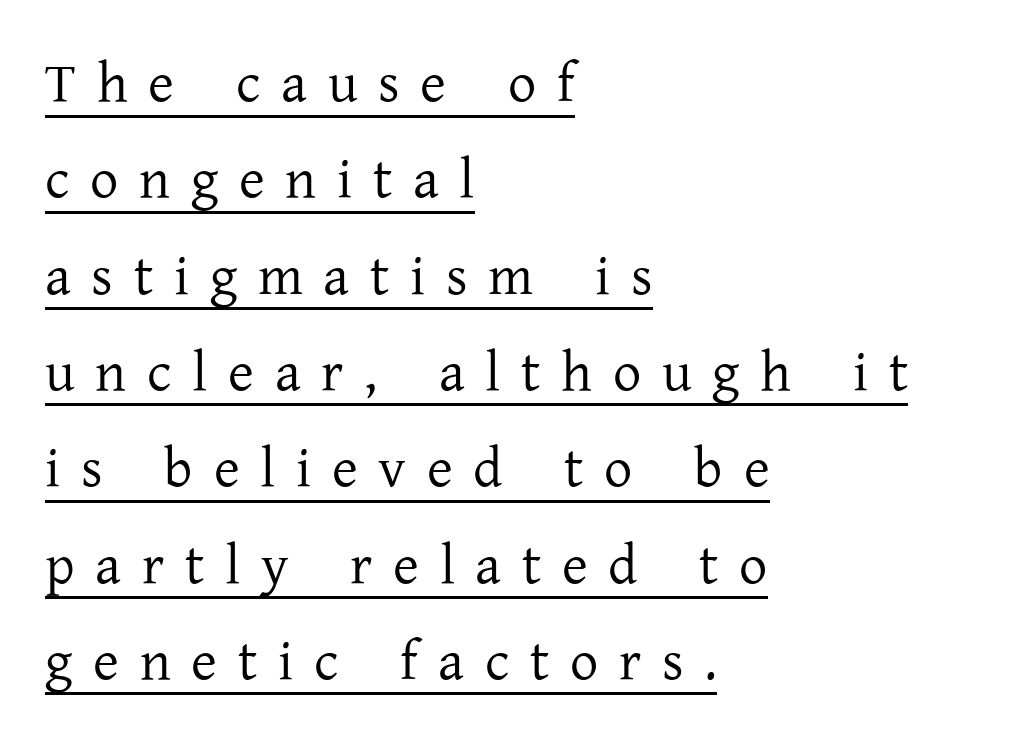
{"serif": "yes", "italic": "no", "bold": "no", "weight": "regular", "width": "normal", "stroke_contrast": "low", "x_height": "medium", "monospaced": "no", "underline": "yes", "align": "left", "line_spacing_ratio": 1.72, "letter_spacing": "wide", "letter_spacing_em": 0.37, "glyph_px": 56}
